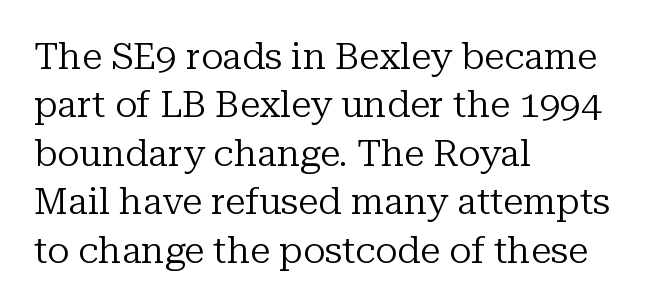
The image shows 37 px regular-weight serif type, upright; set left-aligned, normal line spacing (1.31x), normal letter spacing, not underlined; low stroke contrast and a medium x-height.
